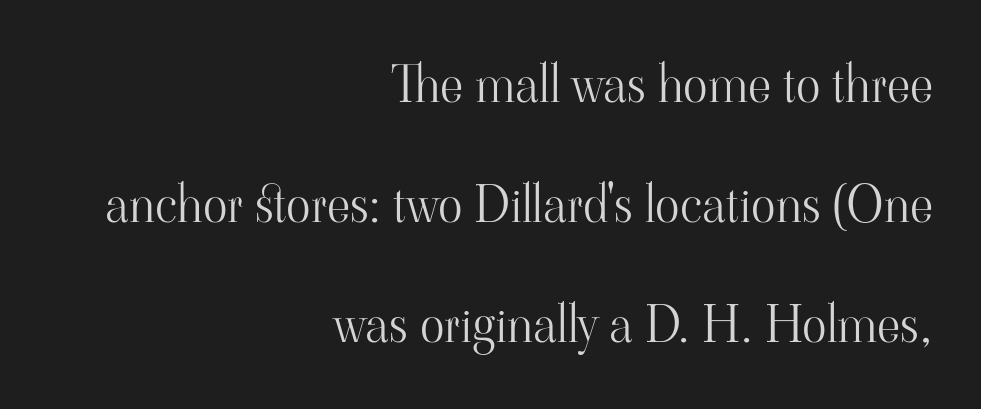
Q: Is the text bold? A: No.
Q: Is the text italic (slanted)? A: No, it is upright.
Q: Is the typeface a serif or a sans-serif typeface? A: Serif.
Q: Is the text underlined? A: No.
Q: How is the paragraph aligned? A: Right-aligned.
Q: Is the spacing between letters normal or unusually wide? A: Normal.
Q: Is the spacing between lines tight, normal or loose? A: Loose.
Q: Width (condensed, normal, or wide)? A: Normal.
Q: Stroke contrast? A: High.
Q: x-height? A: Small.
Q: Monospaced? A: No.
